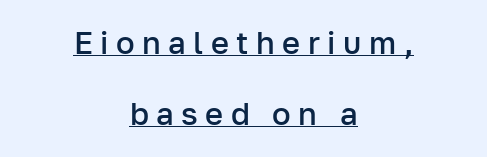
Q: Is the text bold? A: Semi-bold.
Q: Is the text italic (slanted)? A: No, it is upright.
Q: Is the typeface a serif or a sans-serif typeface? A: Sans-serif.
Q: Is the text underlined? A: Yes.
Q: How is the paragraph aligned? A: Centered.
Q: Is the spacing between letters normal or unusually wide? A: Unusually wide.
Q: Is the spacing between lines tight, normal or loose? A: Loose.
Q: Width (condensed, normal, or wide)? A: Normal.
Q: Stroke contrast? A: Low.
Q: x-height? A: Medium.
Q: Monospaced? A: No.
